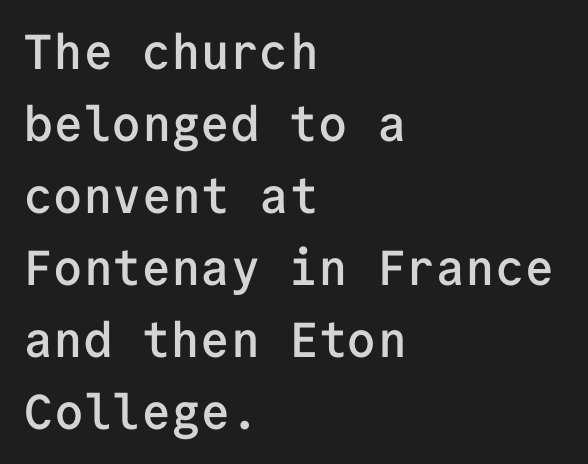
Q: Is the text bold? A: Semi-bold.
Q: Is the text italic (slanted)? A: No, it is upright.
Q: Is the typeface a serif or a sans-serif typeface? A: Sans-serif.
Q: Is the text underlined? A: No.
Q: How is the paragraph aligned? A: Left-aligned.
Q: Is the spacing between letters normal or unusually wide? A: Normal.
Q: Is the spacing between lines tight, normal or loose? A: Normal.
Q: Width (condensed, normal, or wide)? A: Normal.
Q: Stroke contrast? A: Low.
Q: x-height? A: Medium.
Q: Monospaced? A: Yes.
